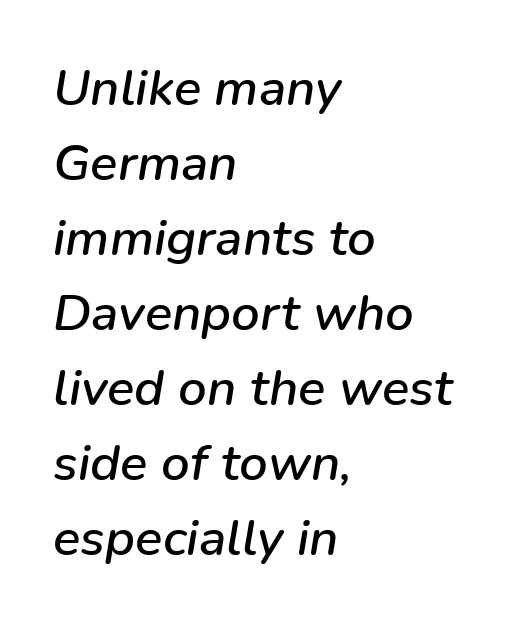
The image shows 51 px text type, italic (leaning right); set left-aligned, normal line spacing (1.47x), normal letter spacing, not underlined; low stroke contrast and a medium x-height.
